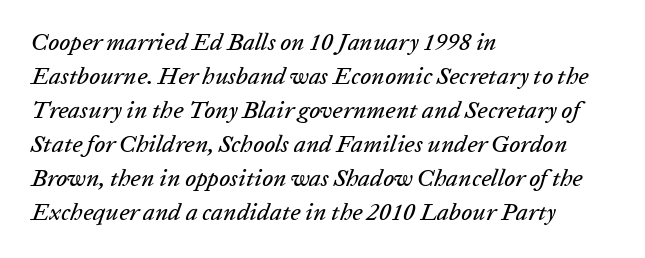
{"italic": "yes", "lean": "right", "slant_degrees": 20, "underline": "no", "align": "left", "line_spacing": "normal", "line_spacing_ratio": 1.42, "letter_spacing": "normal", "letter_spacing_em": 0.0, "glyph_px": 24}
